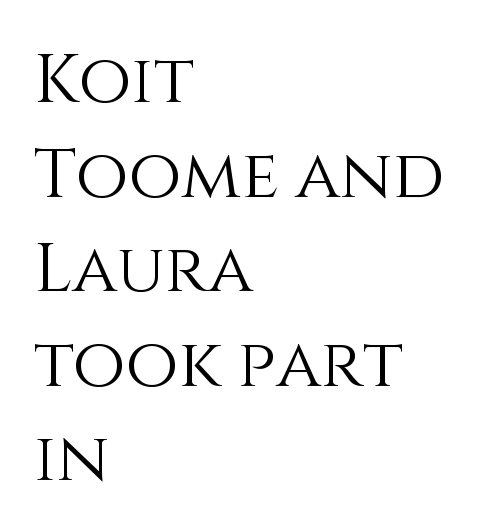
The image shows 68 px light type, upright; set left-aligned, normal line spacing (1.39x), normal letter spacing, not underlined; medium stroke contrast and a large x-height.
